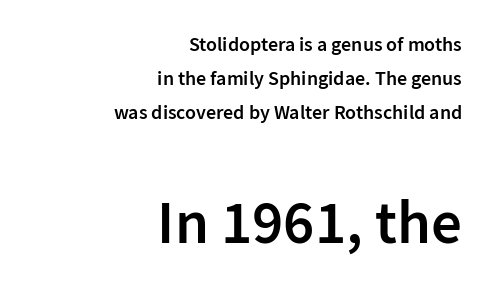
The image shows 61 px semibold sans-serif type, upright; set right-aligned, normal line spacing (1.7x), normal letter spacing, not underlined; the second (bottom) block is 3.05x larger; low stroke contrast and a medium x-height.
